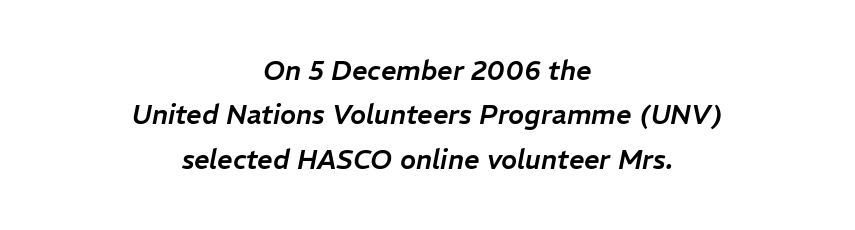
Evenly set lines give the paragraph a standard silhouette. The glyphs are unaccompanied by any horizontal stroke below them. The specimen reads as italic at a glance. Between one letter and the next there's only the usual sliver of space.
